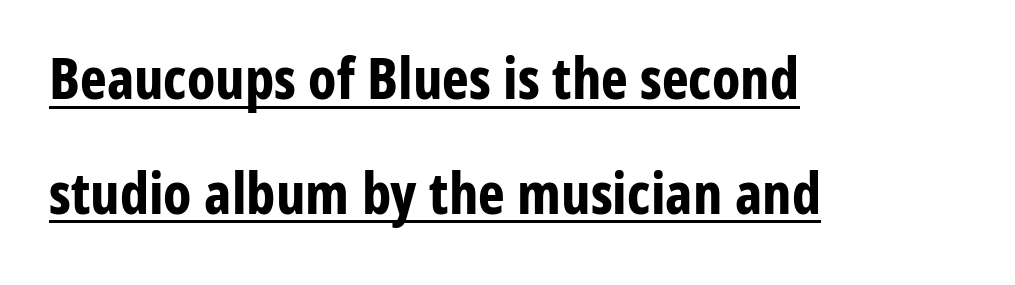
{"serif": "no", "italic": "no", "bold": "yes", "weight": "bold", "width": "condensed", "stroke_contrast": "low", "x_height": "medium", "monospaced": "no", "underline": "yes", "align": "left", "line_spacing": "loose", "line_spacing_ratio": 2.01, "letter_spacing": "normal", "letter_spacing_em": 0.0, "glyph_px": 57}
